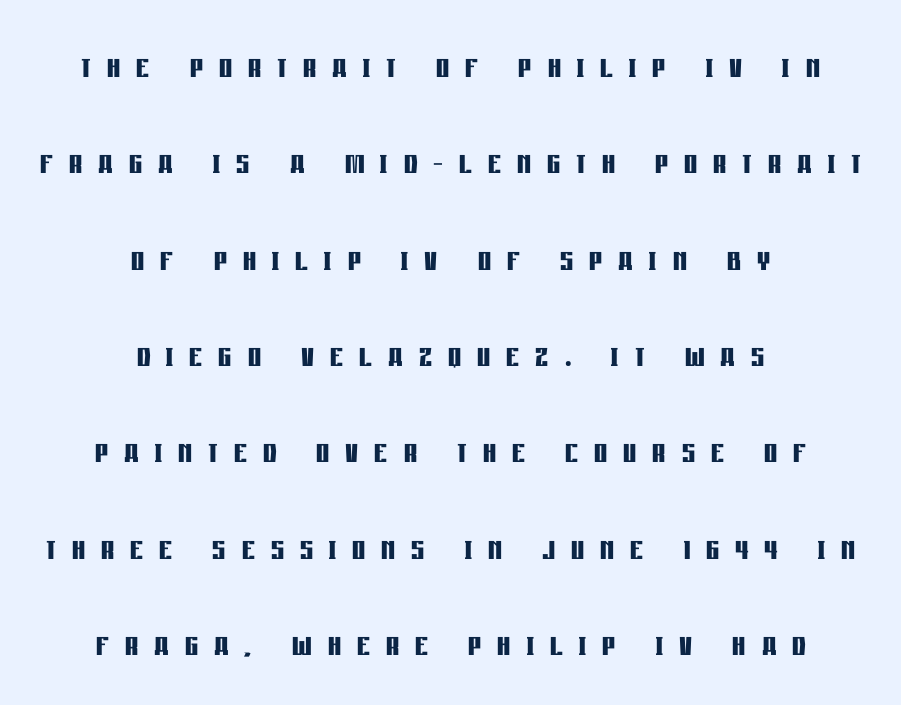
Q: Is the text bold? A: Yes.
Q: Is the text italic (slanted)? A: No, it is upright.
Q: Is the typeface a serif or a sans-serif typeface? A: Sans-serif.
Q: Is the text underlined? A: No.
Q: How is the paragraph aligned? A: Centered.
Q: Is the spacing between letters normal or unusually wide? A: Unusually wide.
Q: Is the spacing between lines tight, normal or loose? A: Loose.
Q: Width (condensed, normal, or wide)? A: Condensed.
Q: Stroke contrast? A: Low.
Q: x-height? A: Large.
Q: Monospaced? A: No.
